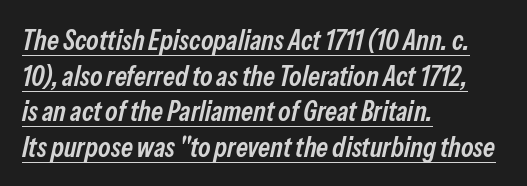
The image shows 28 px semibold, condensed type, italic (leaning right); set left-aligned, normal line spacing (1.27x), normal letter spacing, underlined; low stroke contrast and a medium x-height.
